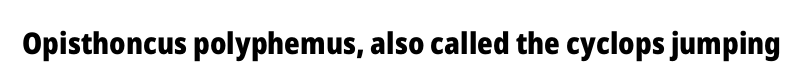
The image shows 30 px heavy sans-serif type, upright; set normal letter spacing, not underlined; low stroke contrast and a medium x-height.
